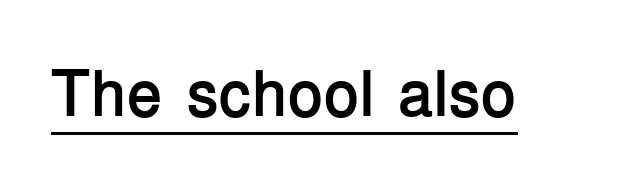
The image shows 65 px semibold sans-serif type, upright; set normal letter spacing, underlined; low stroke contrast and a medium x-height.
